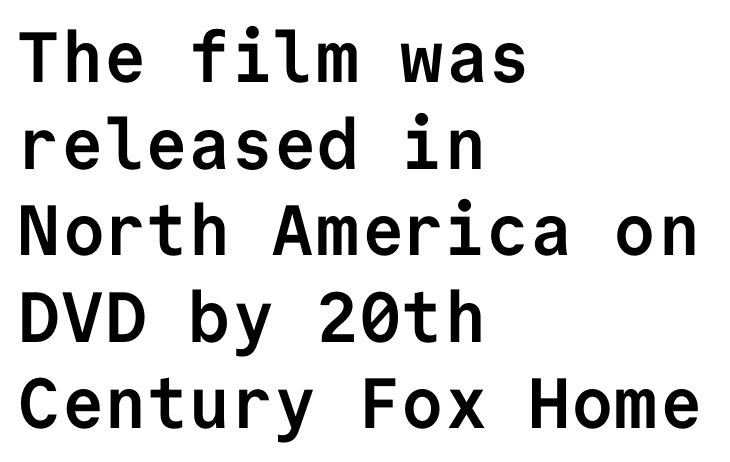
Q: Is the text bold? A: Yes.
Q: Is the text italic (slanted)? A: No, it is upright.
Q: Is the typeface a serif or a sans-serif typeface? A: Sans-serif.
Q: Is the text underlined? A: No.
Q: How is the paragraph aligned? A: Left-aligned.
Q: Is the spacing between letters normal or unusually wide? A: Normal.
Q: Width (condensed, normal, or wide)? A: Normal.
Q: Stroke contrast? A: Low.
Q: x-height? A: Medium.
Q: Monospaced? A: Yes.
